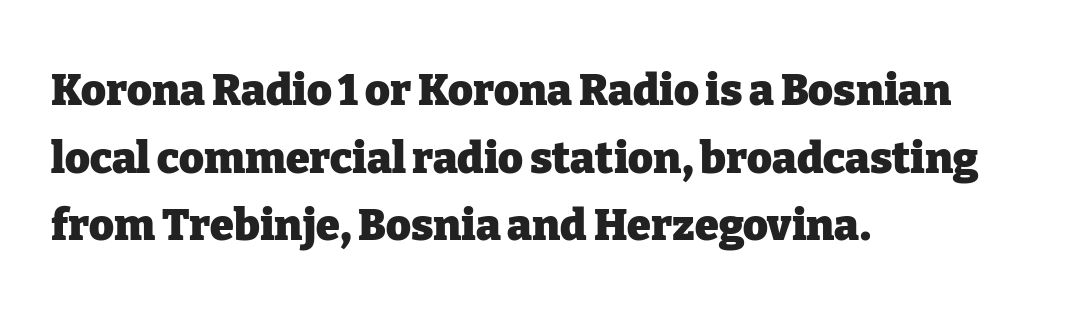
The image shows 43 px heavy serif type, upright; set left-aligned, normal line spacing (1.57x), normal letter spacing, not underlined; low stroke contrast and a medium x-height.
